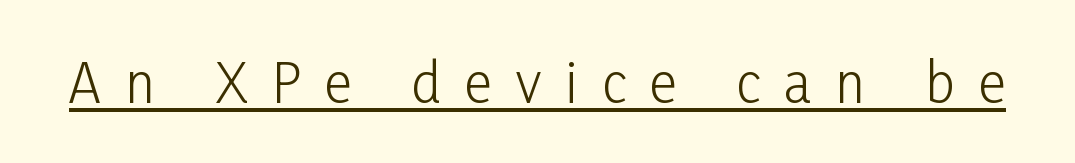
{"serif": "no", "italic": "no", "bold": "no", "weight": "light", "width": "condensed", "stroke_contrast": "low", "x_height": "medium", "monospaced": "no", "underline": "yes", "letter_spacing": "wide", "letter_spacing_em": 0.46, "glyph_px": 53}
